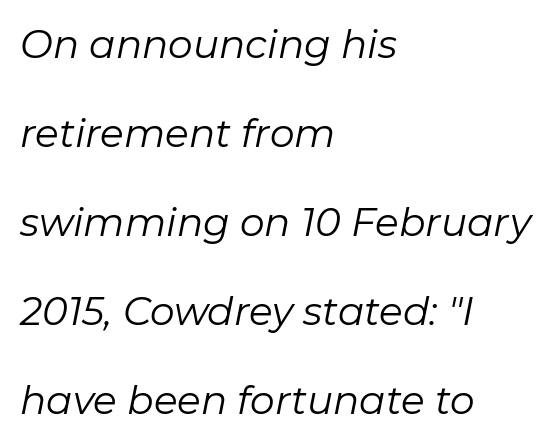
Q: Is the text bold? A: No.
Q: Is the text italic (slanted)? A: Yes, it leans right by about 11 degrees.
Q: Is the text underlined? A: No.
Q: How is the paragraph aligned? A: Left-aligned.
Q: Is the spacing between letters normal or unusually wide? A: Normal.
Q: Is the spacing between lines tight, normal or loose? A: Loose.
Q: Width (condensed, normal, or wide)? A: Normal.
Q: Stroke contrast? A: Low.
Q: x-height? A: Medium.
Q: Monospaced? A: No.
